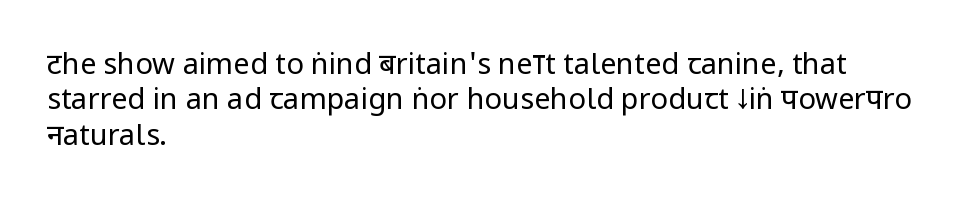
Looks like regular typesetting: each glyph gets only the width it needs. Which margin do the lines hug? The left one — the right edge is uneven. The characters are drawn with everyday or finer stroke widths. Anything drawn beneath the words? Only blank space.
